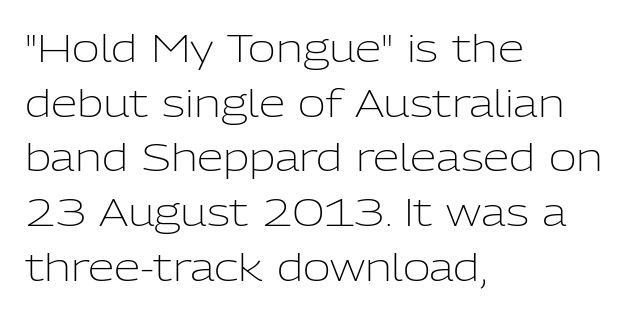
The image shows 38 px light sans-serif type, upright; set left-aligned, normal line spacing (1.44x), normal letter spacing, not underlined; low stroke contrast and a medium x-height.
